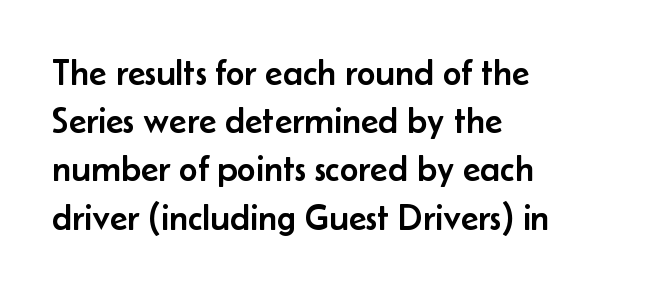
The image shows 36 px sans-serif type, upright; set left-aligned, normal line spacing (1.34x), normal letter spacing, not underlined; low stroke contrast and a small x-height.
